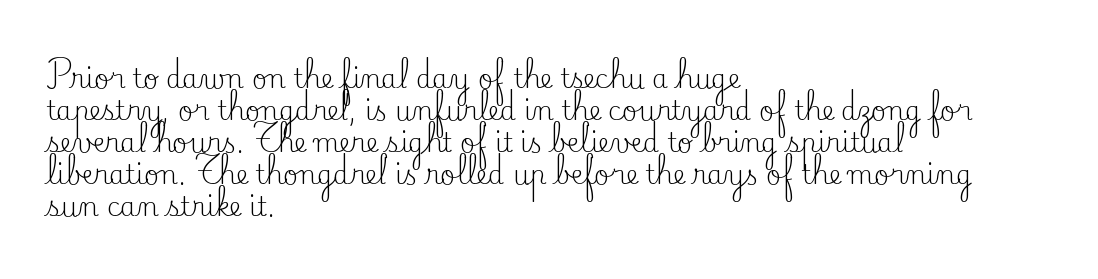
Q: Is the text bold? A: No.
Q: Is the text italic (slanted)? A: No, it is upright.
Q: Is the text underlined? A: No.
Q: How is the paragraph aligned? A: Left-aligned.
Q: Is the spacing between letters normal or unusually wide? A: Normal.
